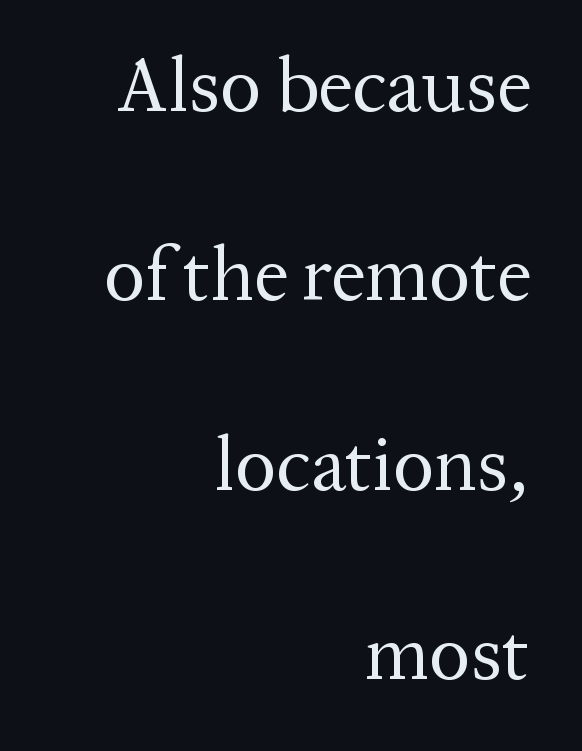
Is the letter spacing exaggerated? No — it looks like the ordinary default. Do the characters align in a grid? No, the font is proportional. No heavy texture on the line: the type isn't bold. Interline gaps are noticeably wide in this sample. A serif font was chosen for this passage.
